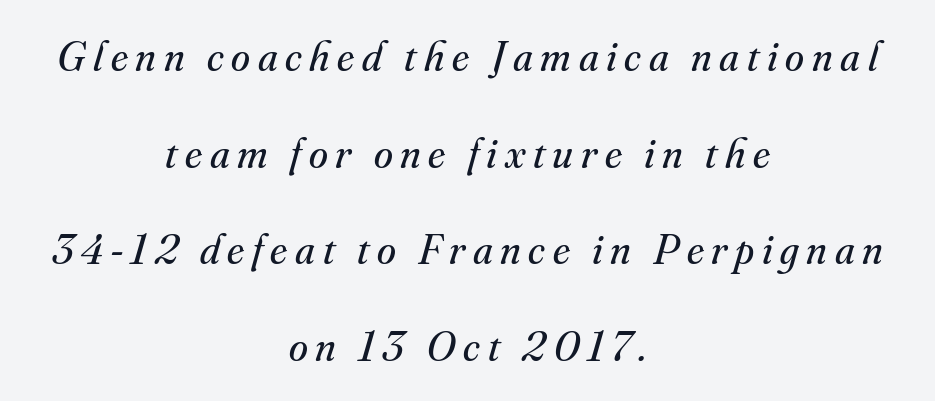
{"serif": "yes", "italic": "yes", "lean": "right", "slant_degrees": 16, "bold": "no", "weight": "regular", "width": "normal", "stroke_contrast": "medium", "x_height": "small", "monospaced": "no", "underline": "no", "align": "center", "line_spacing": "loose", "line_spacing_ratio": 2.25, "glyph_px": 43}
